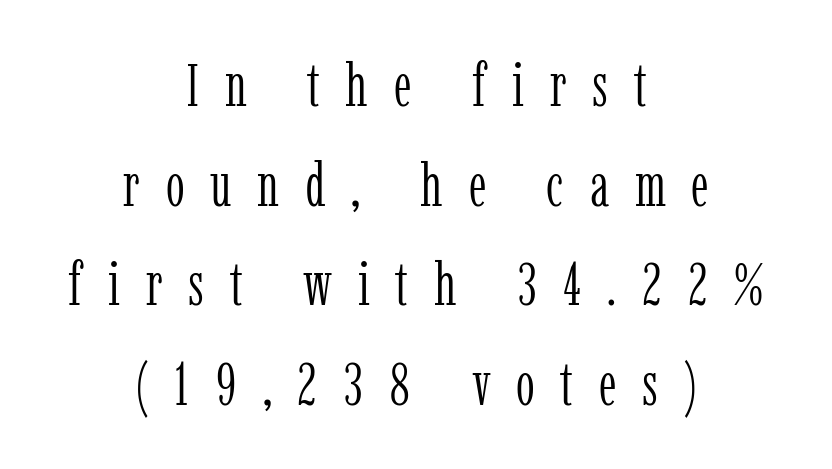
{"serif": "yes", "italic": "no", "bold": "no", "weight": "light", "width": "condensed", "stroke_contrast": "low", "x_height": "medium", "monospaced": "no", "underline": "no", "align": "center", "line_spacing": "normal", "line_spacing_ratio": 1.66, "letter_spacing": "wide", "letter_spacing_em": 0.43, "glyph_px": 60}
